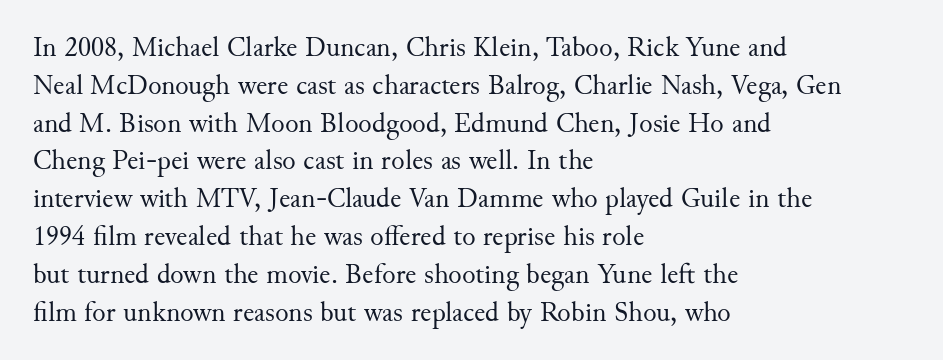
{"serif": "yes", "italic": "no", "bold": "no", "weight": "regular", "width": "normal", "stroke_contrast": "medium", "x_height": "small", "monospaced": "no", "underline": "no", "align": "left", "line_spacing": "normal", "line_spacing_ratio": 1.35, "letter_spacing": "normal", "letter_spacing_em": 0.0, "glyph_px": 28}
